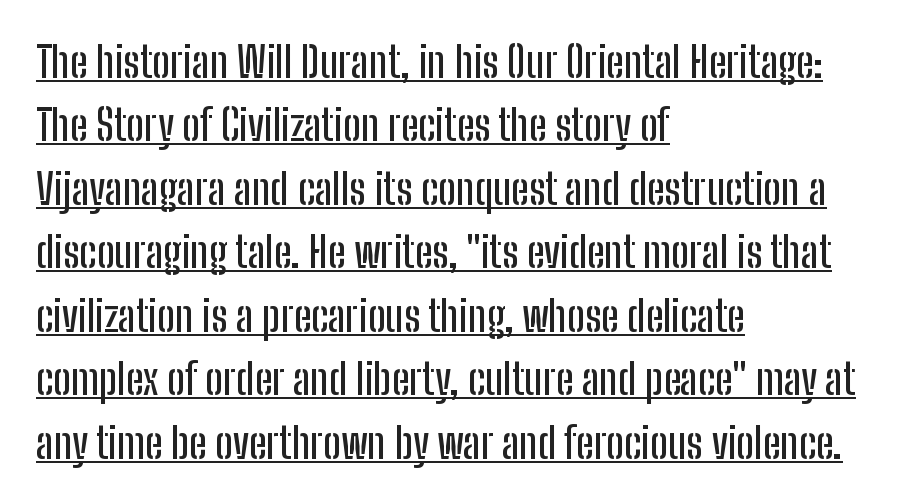
{"serif": "no", "italic": "no", "width": "condensed", "stroke_contrast": "low", "x_height": "medium", "monospaced": "no", "underline": "yes", "align": "left", "line_spacing": "normal", "line_spacing_ratio": 1.51, "letter_spacing": "normal", "letter_spacing_em": 0.0, "glyph_px": 42}
